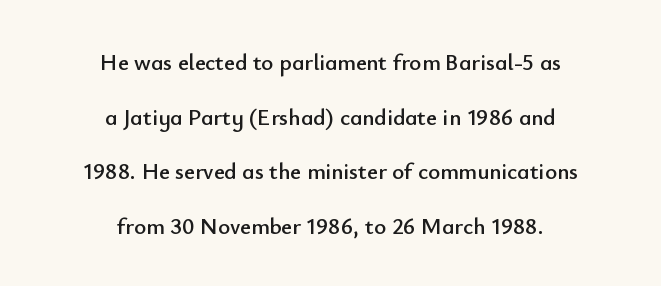
Q: Is the text italic (slanted)? A: No, it is upright.
Q: Is the text underlined? A: No.
Q: How is the paragraph aligned? A: Centered.
Q: Is the spacing between letters normal or unusually wide? A: Normal.
Q: Is the spacing between lines tight, normal or loose? A: Loose.
